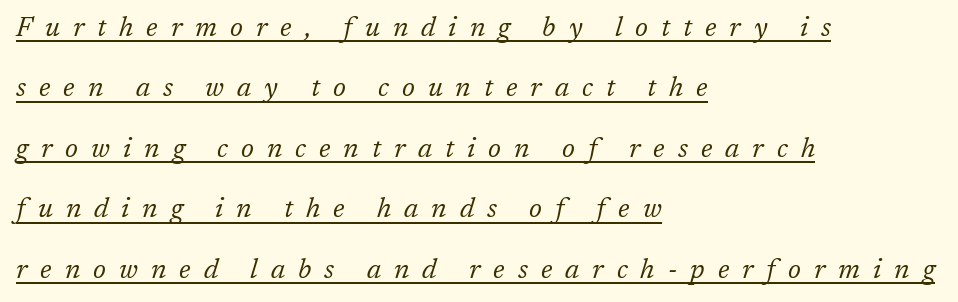
Q: Is the text bold? A: No.
Q: Is the text italic (slanted)? A: Yes, it leans right by about 17 degrees.
Q: Is the text underlined? A: Yes.
Q: How is the paragraph aligned? A: Left-aligned.
Q: Is the spacing between letters normal or unusually wide? A: Unusually wide.
Q: Is the spacing between lines tight, normal or loose? A: Loose.
